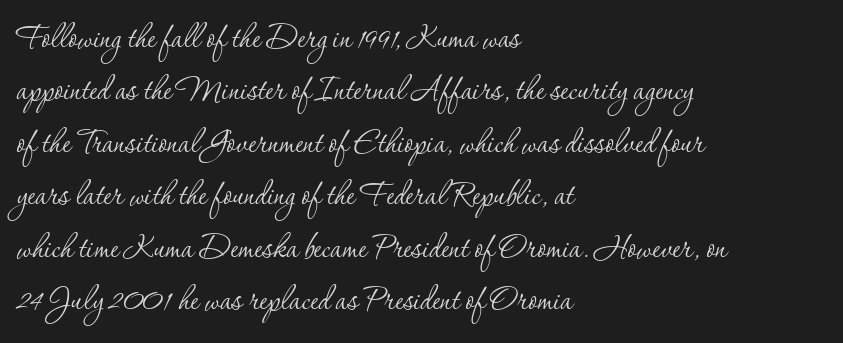
{"serif": "yes", "bold": "no", "weight": "thin", "width": "normal", "stroke_contrast": "low", "x_height": "small", "monospaced": "no", "underline": "no", "align": "left", "line_spacing": "normal", "line_spacing_ratio": 1.31, "letter_spacing": "normal", "letter_spacing_em": 0.0, "glyph_px": 40}
